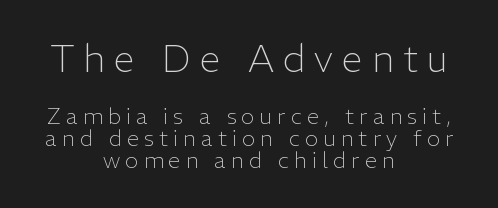
{"serif": "no", "italic": "no", "bold": "no", "weight": "light", "width": "normal", "stroke_contrast": "low", "x_height": "medium", "monospaced": "no", "underline": "no", "align": "center", "line_spacing": "tight", "line_spacing_ratio": 0.99, "letter_spacing": "wide", "letter_spacing_em": 0.24, "larger_block": "first", "size_ratio": 1.73, "glyph_px": 38}
